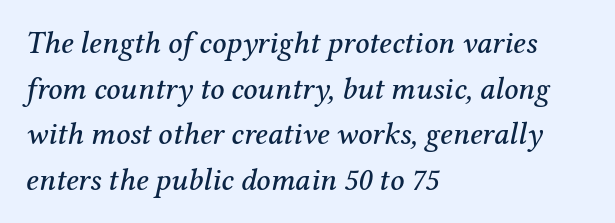
Q: Is the text italic (slanted)? A: Yes, it leans right by about 12 degrees.
Q: Is the typeface a serif or a sans-serif typeface? A: Serif.
Q: Is the text underlined? A: No.
Q: How is the paragraph aligned? A: Left-aligned.
Q: Is the spacing between letters normal or unusually wide? A: Normal.
Q: Is the spacing between lines tight, normal or loose? A: Normal.
Q: Width (condensed, normal, or wide)? A: Normal.
Q: Stroke contrast? A: Medium.
Q: x-height? A: Medium.
Q: Monospaced? A: No.
